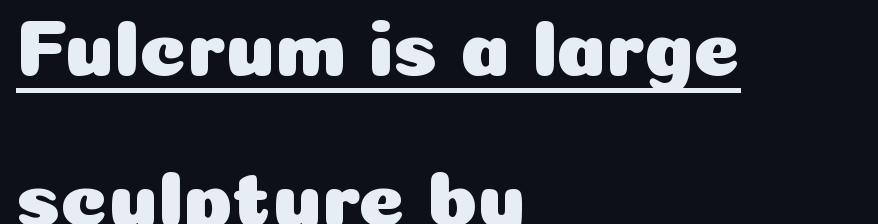
This is roman type, the default non-slanted kind. The ragged edge is on the right, which tells us the setting is flush left. A typesetter would call this zero additional tracking. Underlined type. The passage shown is typed in a proportional face where columns would drift.
